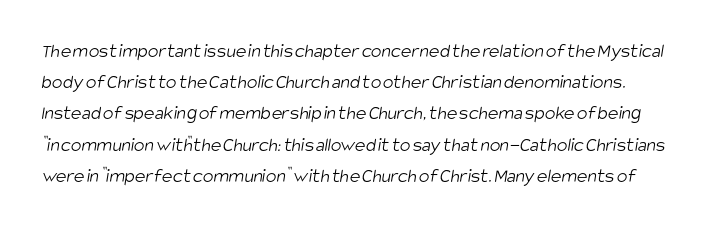
Q: Is the text bold? A: No.
Q: Is the text underlined? A: No.
Q: Is the spacing between letters normal or unusually wide? A: Normal.
Q: Is the spacing between lines tight, normal or loose? A: Normal.
